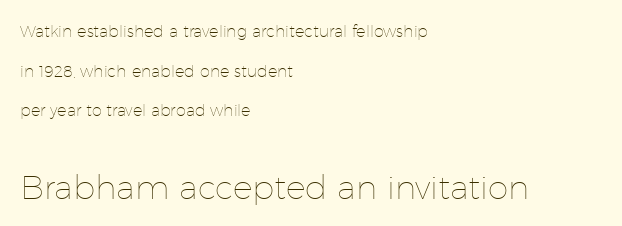
The image shows 33 px thin type, upright; set left-aligned, loose line spacing (2.47x), normal letter spacing, not underlined; the second (bottom) block is 2.06x larger; low stroke contrast and a medium x-height.
